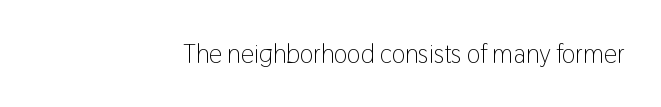
A roman cut, with each character standing at attention. Decoration check: the copy has no underline. The gaps between neighbouring characters are ordinary and unremarkable. Bold? No — there's no thickening of the strokes.
